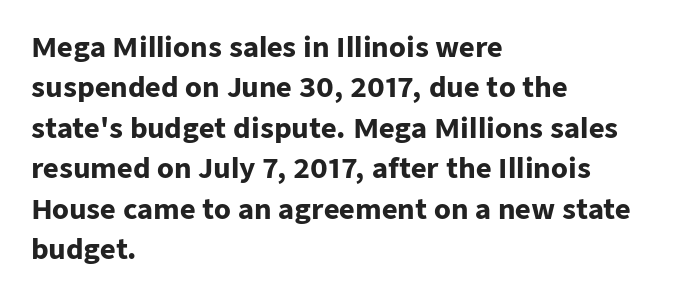
Q: Is the text bold? A: Yes.
Q: Is the text italic (slanted)? A: No, it is upright.
Q: Is the text underlined? A: No.
Q: How is the paragraph aligned? A: Left-aligned.
Q: Is the spacing between letters normal or unusually wide? A: Normal.
Q: Is the spacing between lines tight, normal or loose? A: Normal.
